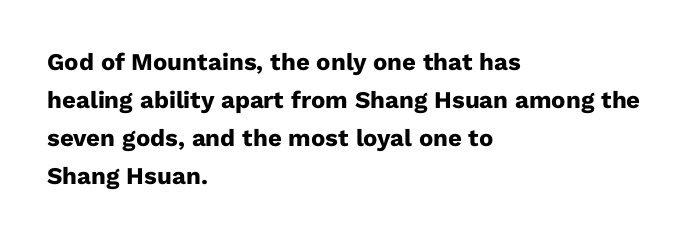
The space between consecutive lines is moderate. Alignment: flush left. The passage shown is not underscored anywhere. The type is set solid horizontally, with unmodified tracking. The characters look thick and weighty, a clear bold. Unlike italic type, these characters show no tilt at all.
